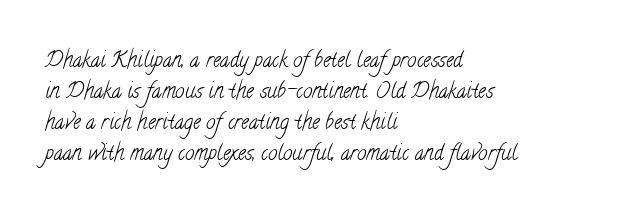
The face used here is rendered with its standard letterfit. The typesetter chose a ragged-right arrangement here. Quick note: interline space is typical. Letters rest on an invisible, unmarked baseline. The face looks like a standard text weight, possibly lighter.
